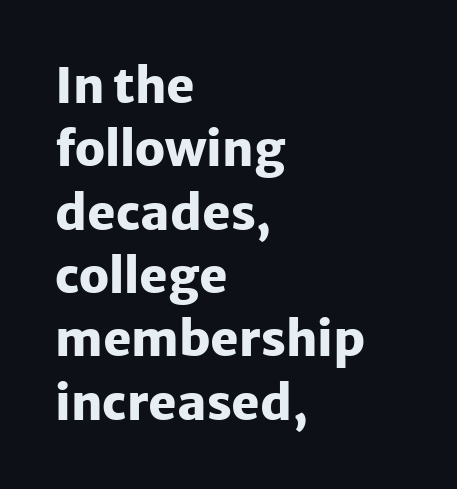
Q: Is the text bold? A: Yes.
Q: Is the text italic (slanted)? A: No, it is upright.
Q: Is the typeface a serif or a sans-serif typeface? A: Sans-serif.
Q: Is the text underlined? A: No.
Q: How is the paragraph aligned? A: Left-aligned.
Q: Is the spacing between letters normal or unusually wide? A: Normal.
Q: Is the spacing between lines tight, normal or loose? A: Normal.
Q: Width (condensed, normal, or wide)? A: Normal.
Q: Stroke contrast? A: Low.
Q: x-height? A: Medium.
Q: Monospaced? A: No.
